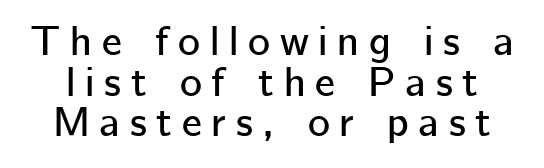
Q: Is the text italic (slanted)? A: No, it is upright.
Q: Is the typeface a serif or a sans-serif typeface? A: Sans-serif.
Q: Is the text underlined? A: No.
Q: Is the spacing between letters normal or unusually wide? A: Unusually wide.
Q: Is the spacing between lines tight, normal or loose? A: Tight.
Q: Width (condensed, normal, or wide)? A: Normal.
Q: Stroke contrast? A: Low.
Q: x-height? A: Medium.
Q: Monospaced? A: No.
